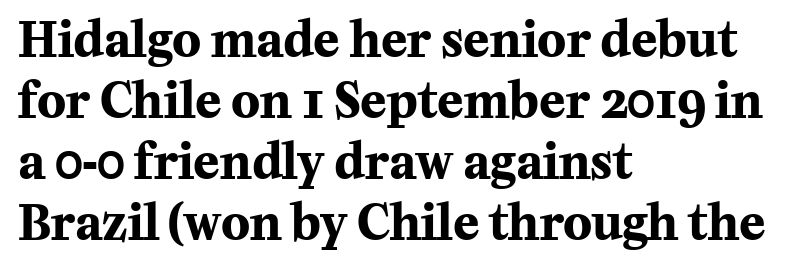
Q: Is the text bold? A: Yes.
Q: Is the text italic (slanted)? A: No, it is upright.
Q: Is the typeface a serif or a sans-serif typeface? A: Serif.
Q: Is the text underlined? A: No.
Q: How is the paragraph aligned? A: Left-aligned.
Q: Is the spacing between letters normal or unusually wide? A: Normal.
Q: Is the spacing between lines tight, normal or loose? A: Normal.
Q: Width (condensed, normal, or wide)? A: Normal.
Q: Stroke contrast? A: Medium.
Q: x-height? A: Medium.
Q: Monospaced? A: No.
